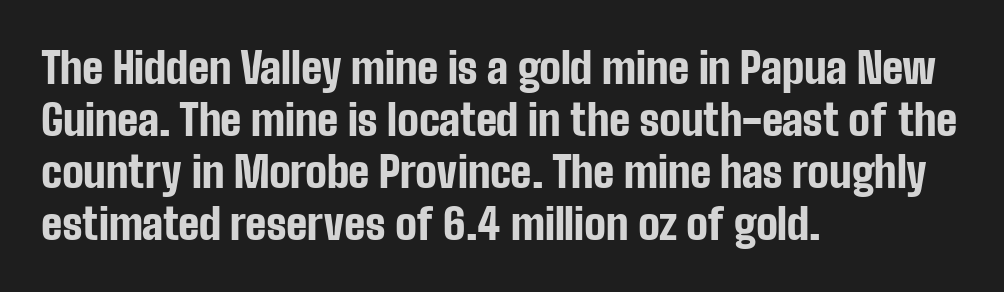
{"serif": "no", "italic": "no", "bold": "yes", "weight": "bold", "width": "condensed", "stroke_contrast": "low", "x_height": "medium", "monospaced": "no", "underline": "no", "align": "left", "line_spacing_ratio": 1.21, "letter_spacing": "normal", "letter_spacing_em": 0.0, "glyph_px": 43}
